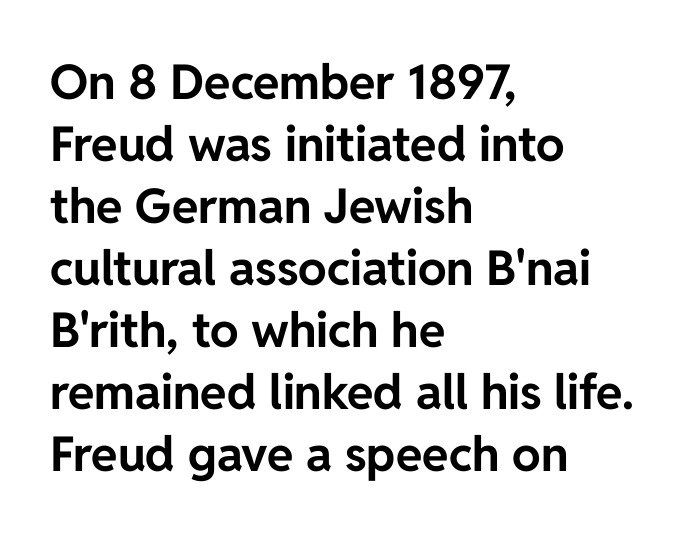
Thick stems and heavy bowls — unmistakably bold. Do the characters align in a grid? No, the font is proportional. The horizontal fit of the characters is conventional and even. The passage is arranged the way most books set body copy — flush left. Interline gaps are of average width in this sample.
